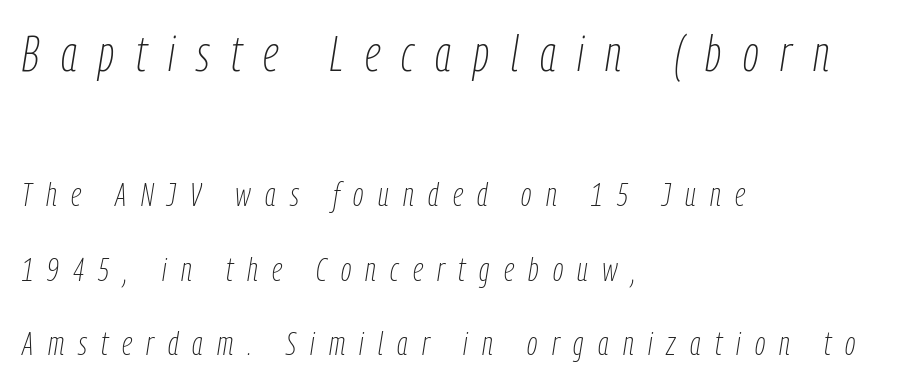
Q: Is the text bold? A: No.
Q: Is the text italic (slanted)? A: Yes, it leans right by about 9 degrees.
Q: Is the text underlined? A: No.
Q: How is the paragraph aligned? A: Left-aligned.
Q: Is the spacing between letters normal or unusually wide? A: Unusually wide.
Q: Is the spacing between lines tight, normal or loose? A: Loose.
Q: Which block of text is set in a larger size, the first (top) or the second (bottom)? A: The first (top) one.
Q: Width (condensed, normal, or wide)? A: Condensed.
Q: Stroke contrast? A: Low.
Q: x-height? A: Medium.
Q: Monospaced? A: No.
